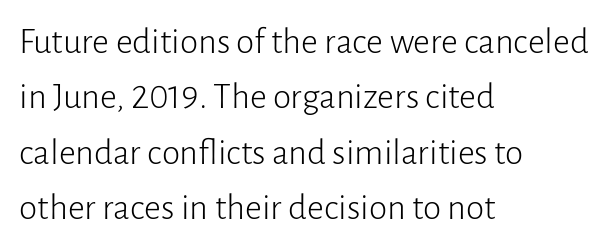
Q: Is the text bold? A: No.
Q: Is the text italic (slanted)? A: No, it is upright.
Q: Is the typeface a serif or a sans-serif typeface? A: Sans-serif.
Q: Is the text underlined? A: No.
Q: How is the paragraph aligned? A: Left-aligned.
Q: Is the spacing between letters normal or unusually wide? A: Normal.
Q: Is the spacing between lines tight, normal or loose? A: Normal.
Q: Width (condensed, normal, or wide)? A: Normal.
Q: Stroke contrast? A: Low.
Q: x-height? A: Medium.
Q: Monospaced? A: No.
